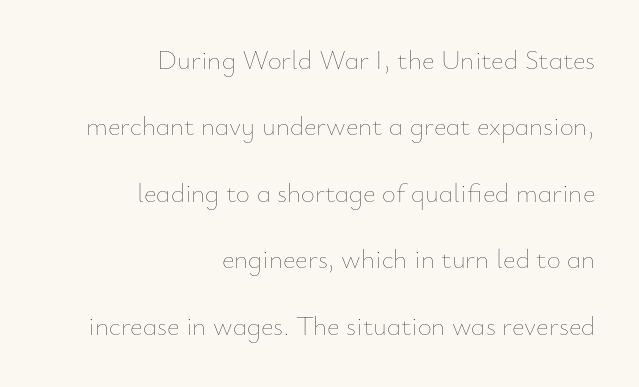
The paragraph has a hard right edge and a soft left edge. No word sits above an underline. Words appear dense and cohesive because spacing is normal. Style check: upright. Bold? No — there's no thickening of the strokes.
